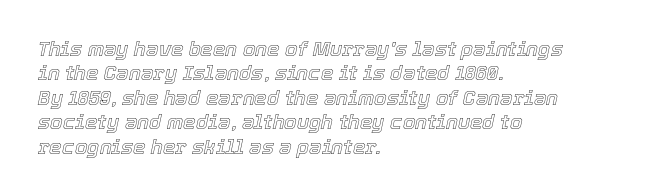
{"italic": "yes", "lean": "right", "slant_degrees": 12, "underline": "no", "align": "left", "line_spacing_ratio": 1.22, "letter_spacing": "normal", "letter_spacing_em": 0.0, "glyph_px": 20}
